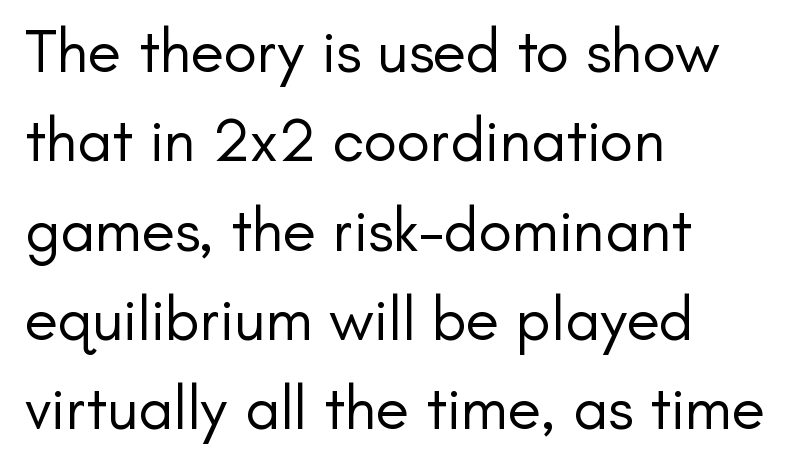
Q: Is the text bold? A: No.
Q: Is the text italic (slanted)? A: No, it is upright.
Q: Is the typeface a serif or a sans-serif typeface? A: Sans-serif.
Q: Is the text underlined? A: No.
Q: How is the paragraph aligned? A: Left-aligned.
Q: Is the spacing between letters normal or unusually wide? A: Normal.
Q: Is the spacing between lines tight, normal or loose? A: Normal.
Q: Width (condensed, normal, or wide)? A: Normal.
Q: Stroke contrast? A: Low.
Q: x-height? A: Small.
Q: Monospaced? A: No.
